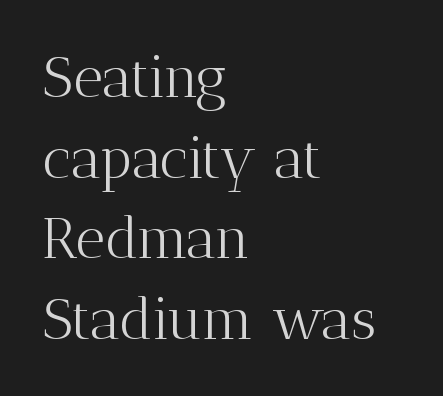
The image shows 58 px light serif type, upright; set left-aligned, normal line spacing (1.39x), normal letter spacing, not underlined; medium stroke contrast and a medium x-height.
